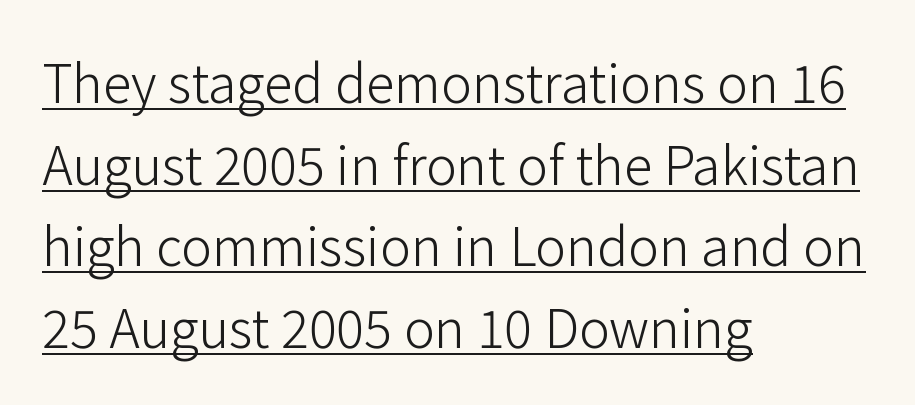
{"serif": "no", "italic": "no", "bold": "no", "weight": "light", "width": "normal", "stroke_contrast": "low", "x_height": "medium", "monospaced": "no", "underline": "yes", "align": "left", "line_spacing": "normal", "line_spacing_ratio": 1.57, "letter_spacing": "normal", "letter_spacing_em": 0.0, "glyph_px": 52}
